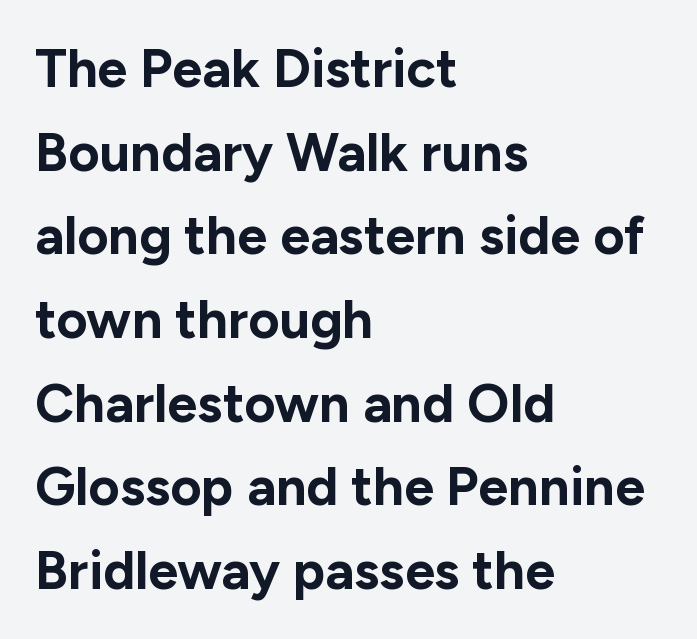
Q: Is the text bold? A: Yes.
Q: Is the text italic (slanted)? A: No, it is upright.
Q: Is the typeface a serif or a sans-serif typeface? A: Sans-serif.
Q: Is the text underlined? A: No.
Q: How is the paragraph aligned? A: Left-aligned.
Q: Is the spacing between letters normal or unusually wide? A: Normal.
Q: Is the spacing between lines tight, normal or loose? A: Normal.
Q: Width (condensed, normal, or wide)? A: Normal.
Q: Stroke contrast? A: Low.
Q: x-height? A: Medium.
Q: Monospaced? A: No.
